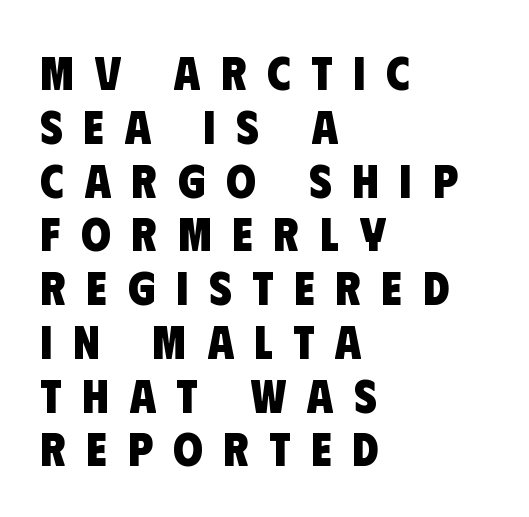
Q: Is the text bold? A: Yes.
Q: Is the typeface a serif or a sans-serif typeface? A: Sans-serif.
Q: Is the text underlined? A: No.
Q: How is the paragraph aligned? A: Left-aligned.
Q: Is the spacing between letters normal or unusually wide? A: Unusually wide.
Q: Is the spacing between lines tight, normal or loose? A: Tight.
Q: Width (condensed, normal, or wide)? A: Condensed.
Q: Stroke contrast? A: Low.
Q: x-height? A: Large.
Q: Monospaced? A: No.
